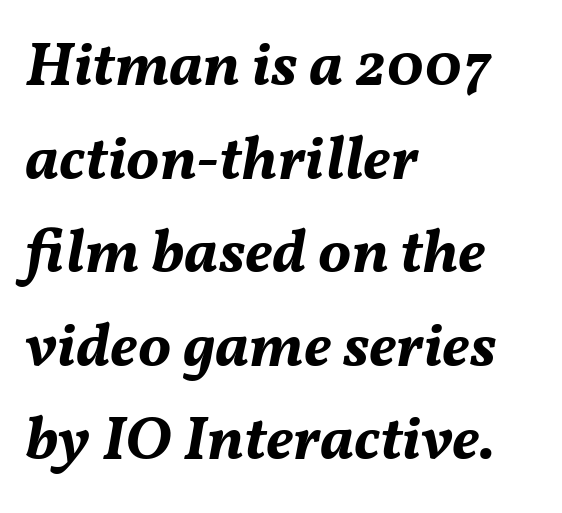
The image shows 62 px bold type, italic (leaning right); set left-aligned, normal line spacing (1.51x), normal letter spacing, not underlined; medium stroke contrast and a medium x-height.
